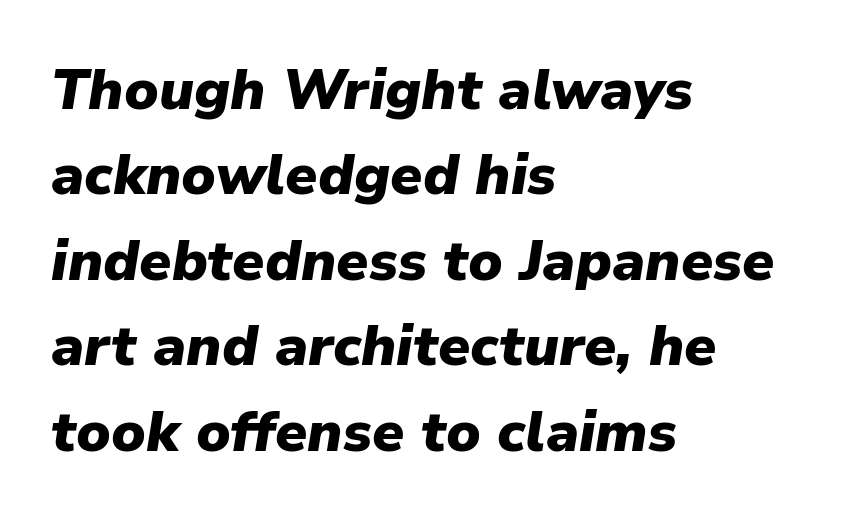
The image shows 57 px heavy type, italic (leaning right); set left-aligned, normal line spacing (1.5x), normal letter spacing, not underlined; low stroke contrast and a medium x-height.
